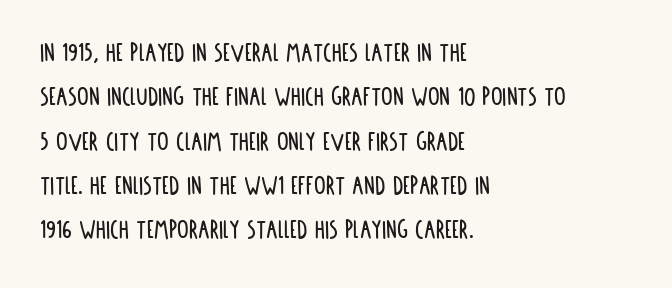
Notice how descenders clear the ascenders below comfortably — that's standard leading. Lines of text with bare space underneath. Note: no serifs on the glyphs. The passage shown has conventional tracking throughout. Designer's note — italics off, roman on. Casual observation: everything's shoved over to the left.
